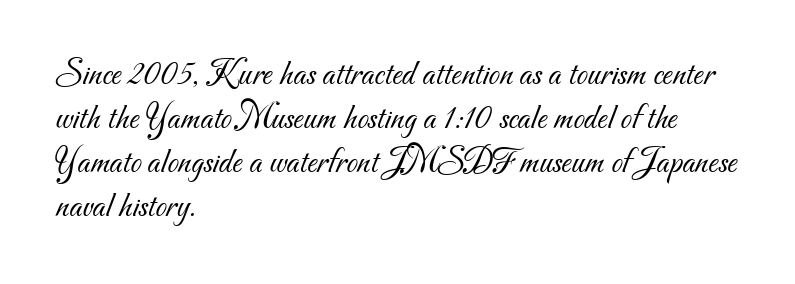
The type family on display is of the sans-serif kind. Counters stay open thanks to moderate or lighter strokes. Beneath every word, the page is bare. Here the designer chose a conventional face with non-uniform glyph widths. A student would call this left alignment; a typographer would say flush left, rag right. A typesetter would call this zero additional tracking.
